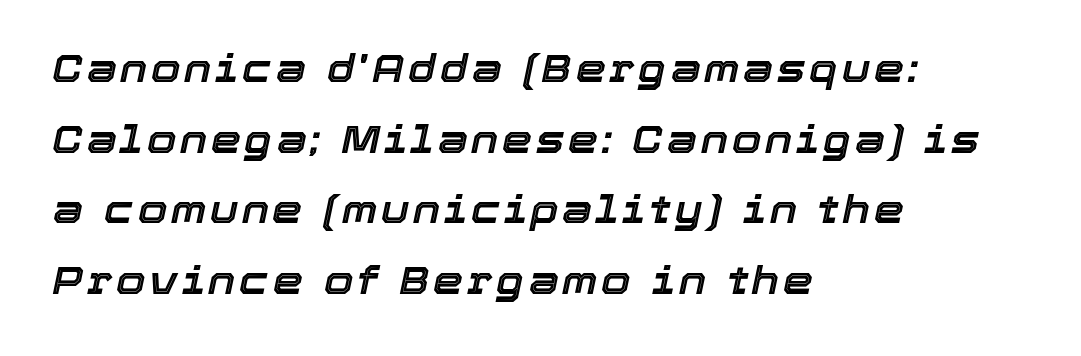
{"italic": "yes", "lean": "right", "slant_degrees": 12, "width": "normal", "x_height": "medium", "monospaced": "no", "underline": "no", "align": "left", "line_spacing_ratio": 1.86, "glyph_px": 38}
